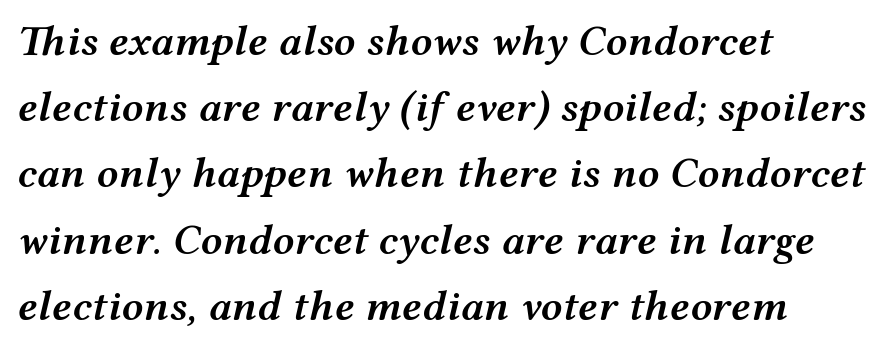
{"italic": "yes", "lean": "right", "slant_degrees": 12, "bold": "semi", "weight": "semibold", "width": "wide", "stroke_contrast": "medium", "x_height": "medium", "monospaced": "no", "underline": "no", "align": "left", "line_spacing": "normal", "line_spacing_ratio": 1.54, "letter_spacing": "normal", "letter_spacing_em": 0.0, "glyph_px": 43}
